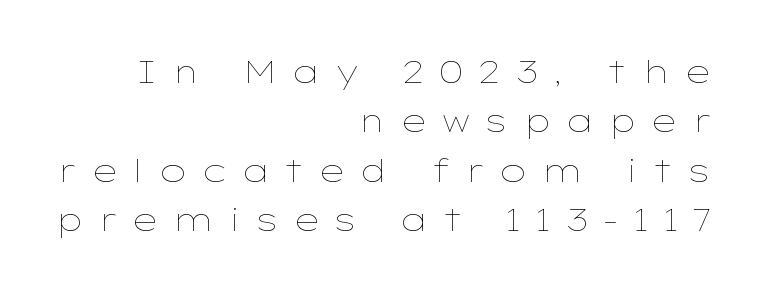
Q: Is the text bold? A: No.
Q: Is the text italic (slanted)? A: No, it is upright.
Q: Is the text underlined? A: No.
Q: How is the paragraph aligned? A: Right-aligned.
Q: Is the spacing between letters normal or unusually wide? A: Unusually wide.
Q: Is the spacing between lines tight, normal or loose? A: Normal.
Q: Width (condensed, normal, or wide)? A: Wide.
Q: Stroke contrast? A: Low.
Q: x-height? A: Medium.
Q: Monospaced? A: No.
